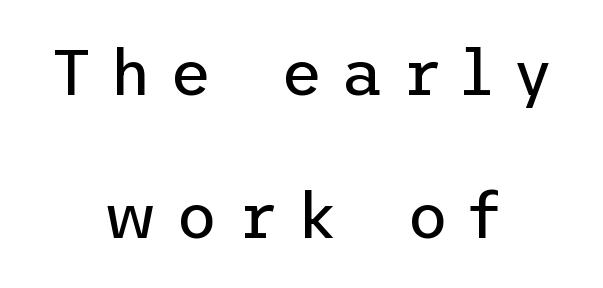
{"serif": "no", "italic": "no", "bold": "no", "weight": "regular", "width": "normal", "stroke_contrast": "low", "x_height": "medium", "underline": "no", "align": "center", "line_spacing": "loose", "line_spacing_ratio": 2.23, "letter_spacing": "wide", "letter_spacing_em": 0.29, "glyph_px": 64}
